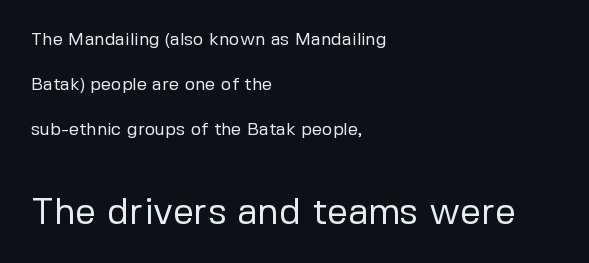
{"serif": "no", "italic": "no", "bold": "no", "weight": "regular", "width": "normal", "stroke_contrast": "low", "x_height": "medium", "monospaced": "no", "underline": "no", "align": "left", "line_spacing": "loose", "line_spacing_ratio": 2.5, "letter_spacing": "normal", "letter_spacing_em": 0.0, "larger_block": "second", "size_ratio": 2.06, "glyph_px": 37}
